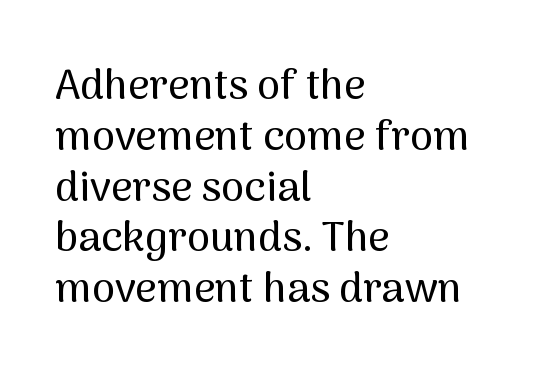
{"serif": "no", "italic": "no", "width": "normal", "stroke_contrast": "medium", "x_height": "medium", "monospaced": "no", "underline": "no", "align": "left", "line_spacing_ratio": 1.21, "letter_spacing": "normal", "letter_spacing_em": 0.0, "glyph_px": 42}
